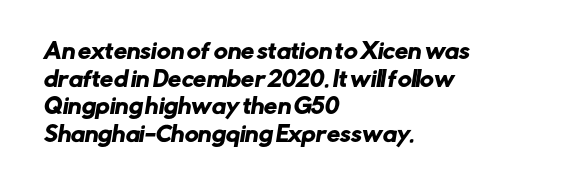
{"underline": "no", "align": "left", "line_spacing": "normal", "line_spacing_ratio": 1.32, "letter_spacing": "normal", "letter_spacing_em": 0.0, "glyph_px": 21}
